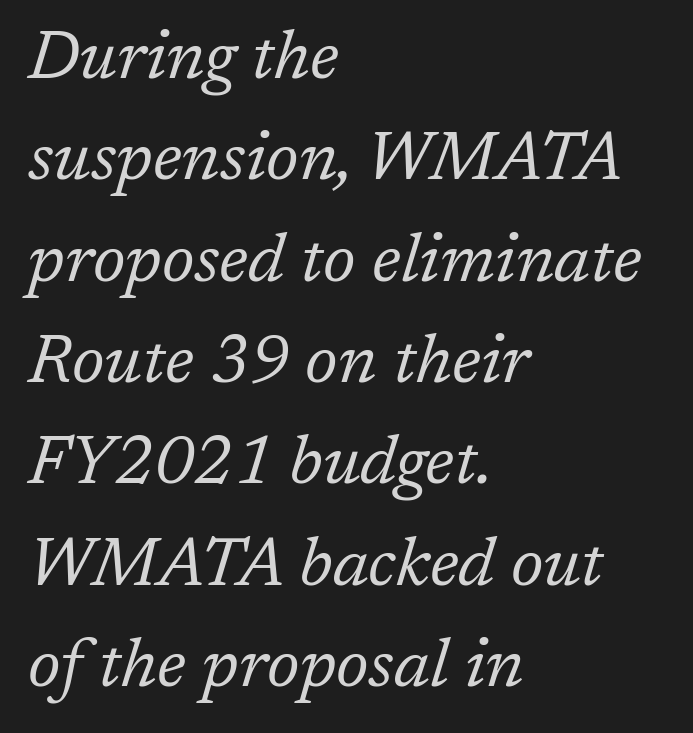
{"serif": "yes", "italic": "yes", "lean": "right", "slant_degrees": 17, "bold": "no", "weight": "regular", "width": "normal", "stroke_contrast": "low", "x_height": "medium", "monospaced": "no", "underline": "no", "align": "left", "line_spacing": "normal", "line_spacing_ratio": 1.49, "letter_spacing": "normal", "letter_spacing_em": 0.0, "glyph_px": 68}
